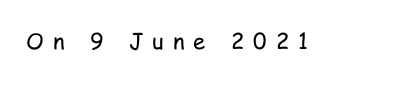
Rule under the text: the space is simply empty. The face looks like a standard text weight, possibly lighter. In terms of posture, this sample is upright. Between one letter and the next there's a generous, obvious gap.
